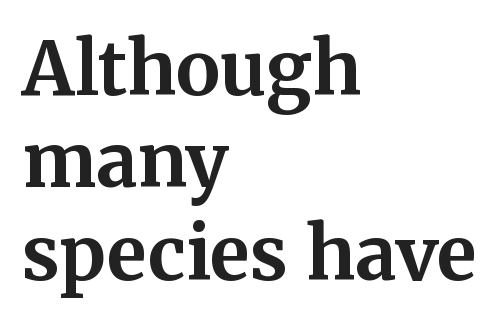
Q: Is the text bold? A: Yes.
Q: Is the text italic (slanted)? A: No, it is upright.
Q: Is the typeface a serif or a sans-serif typeface? A: Serif.
Q: Is the text underlined? A: No.
Q: How is the paragraph aligned? A: Left-aligned.
Q: Is the spacing between letters normal or unusually wide? A: Normal.
Q: Is the spacing between lines tight, normal or loose? A: Normal.
Q: Width (condensed, normal, or wide)? A: Normal.
Q: Stroke contrast? A: Medium.
Q: x-height? A: Medium.
Q: Monospaced? A: No.
